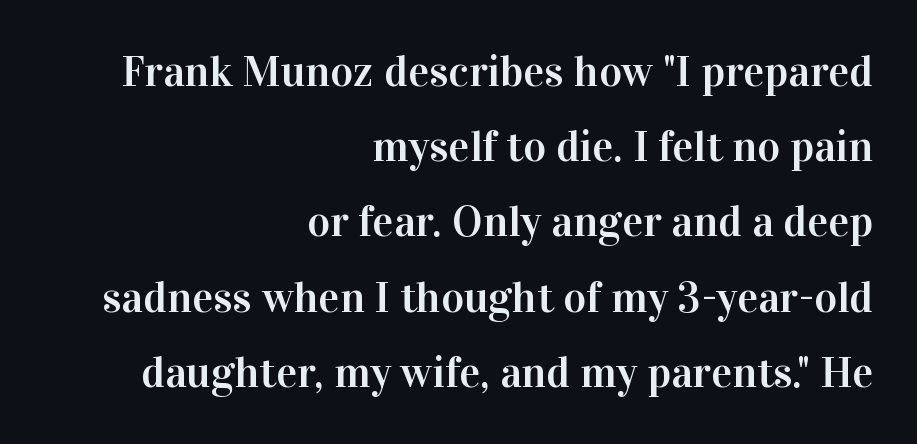
{"serif": "yes", "italic": "no", "width": "normal", "stroke_contrast": "high", "x_height": "medium", "monospaced": "no", "underline": "no", "align": "right", "line_spacing_ratio": 1.71, "letter_spacing": "normal", "letter_spacing_em": 0.0, "glyph_px": 44}
